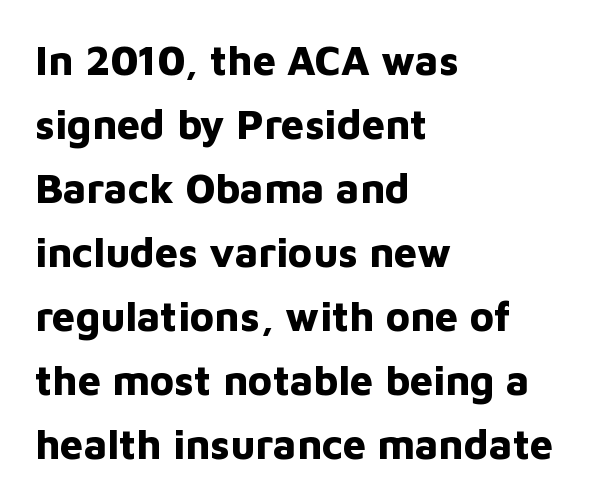
Q: Is the text bold? A: Yes.
Q: Is the text italic (slanted)? A: No, it is upright.
Q: Is the typeface a serif or a sans-serif typeface? A: Sans-serif.
Q: Is the text underlined? A: No.
Q: How is the paragraph aligned? A: Left-aligned.
Q: Is the spacing between letters normal or unusually wide? A: Normal.
Q: Is the spacing between lines tight, normal or loose? A: Normal.
Q: Width (condensed, normal, or wide)? A: Normal.
Q: Stroke contrast? A: Low.
Q: x-height? A: Medium.
Q: Monospaced? A: No.
